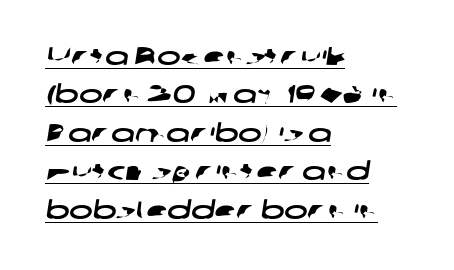
The image shows 25 px text type; set left-aligned, normal line spacing (1.54x), normal letter spacing, underlined.
